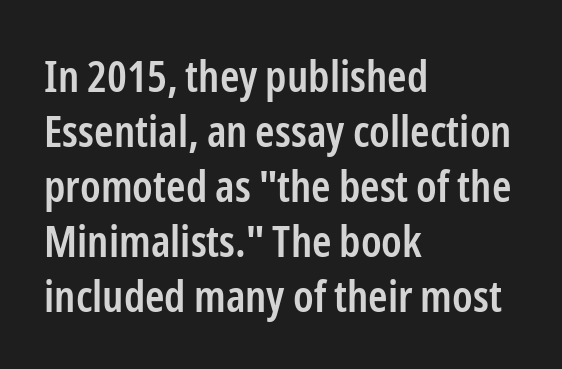
The rendering uses a moderate line-height, typical for paragraphs. Compared with a centered layout, this one pins lines to the left instead. This is moderately heavy type, rendered in semibold. The horizontal fit of the characters is conventional and even. Classification — sans serif.
